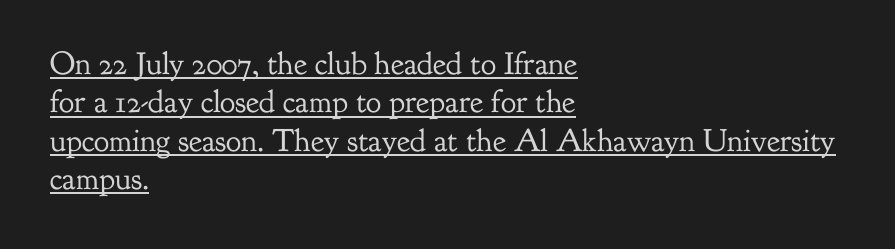
{"serif": "yes", "italic": "no", "bold": "no", "weight": "regular", "width": "normal", "stroke_contrast": "low", "x_height": "small", "monospaced": "no", "underline": "yes", "align": "left", "line_spacing_ratio": 1.2, "letter_spacing": "normal", "letter_spacing_em": 0.0, "glyph_px": 32}
